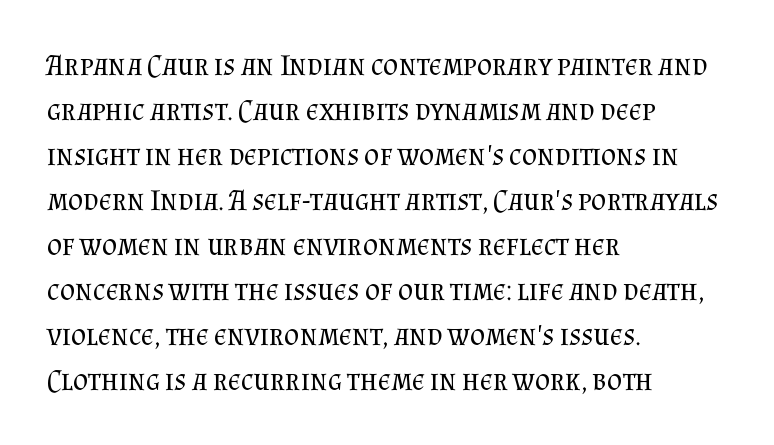
You could call the tracking neutral — neither tight nor loose. These lines are composed in type with serifs. Typeset ragged right — the left edge is the straight one. Evenly set lines give the paragraph a standard silhouette. Is the stroke heavy? The answer is a plain regular-or-lighter.
